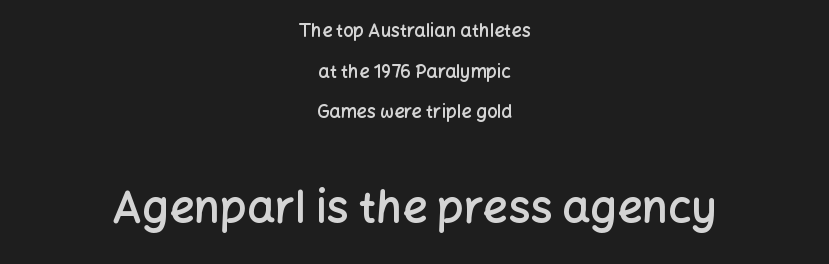
The image shows 44 px semibold sans-serif type, upright; set centered, loose line spacing (2.26x), normal letter spacing, not underlined; the second (bottom) block is 2.44x larger; low stroke contrast and a medium x-height.
